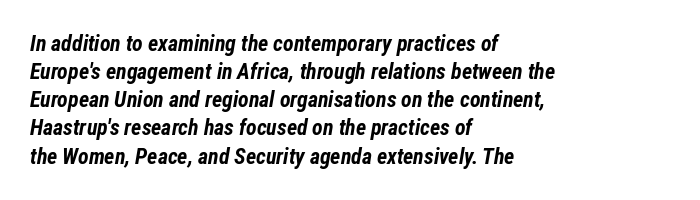
Q: Is the text bold? A: Yes.
Q: Is the text italic (slanted)? A: Yes, it leans right by about 12 degrees.
Q: Is the text underlined? A: No.
Q: How is the paragraph aligned? A: Left-aligned.
Q: Is the spacing between letters normal or unusually wide? A: Normal.
Q: Is the spacing between lines tight, normal or loose? A: Normal.
